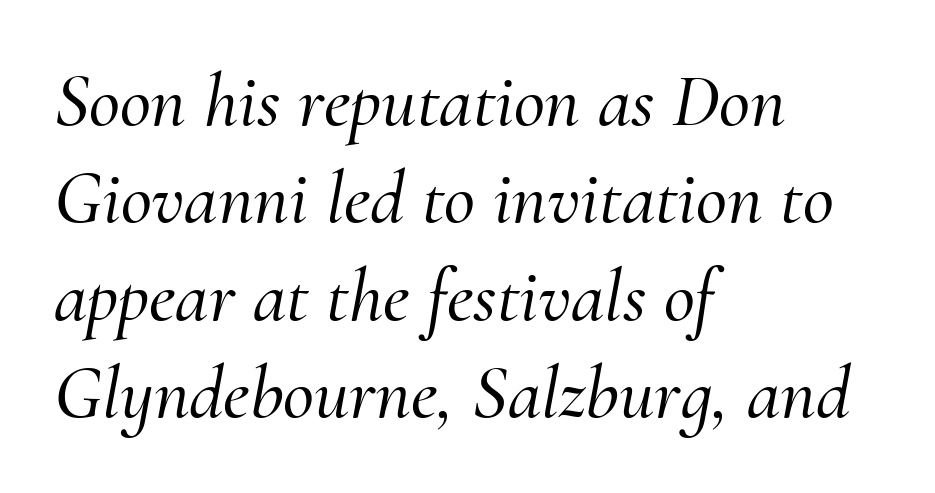
This sample uses plain, unmodified letter spacing. These lines are rendered in a variable-pitch font. The gap between lines stays unmarked. Typeset ragged right — the left edge is the straight one. The axis of the letterforms is tilted away from vertical.
